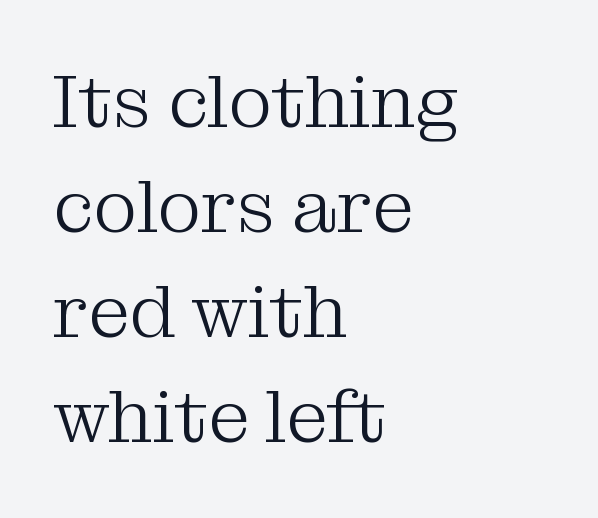
{"serif": "yes", "italic": "no", "bold": "no", "weight": "light", "width": "normal", "stroke_contrast": "medium", "x_height": "medium", "monospaced": "no", "underline": "no", "align": "left", "line_spacing": "normal", "line_spacing_ratio": 1.4, "letter_spacing": "normal", "letter_spacing_em": 0.0, "glyph_px": 75}
